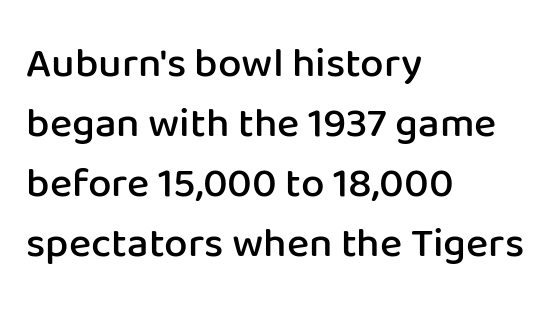
The image shows 42 px semibold sans-serif type, upright; set left-aligned, normal line spacing (1.43x), normal letter spacing, not underlined; low stroke contrast and a medium x-height.
